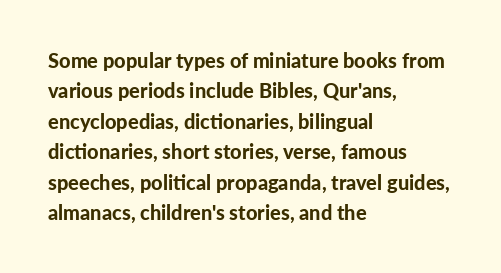
{"italic": "no", "bold": "yes", "underline": "no", "align": "left", "line_spacing": "normal", "line_spacing_ratio": 1.52, "letter_spacing": "normal", "letter_spacing_em": 0.0, "glyph_px": 20}
